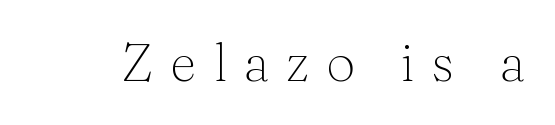
A light-to-regular cut is what we see here. You could only call the tracking loose — the letters float apart. Note the varied advance widths — an 'i' is clearly narrower than an 'm'. The font's upright variant was chosen for this text. The area under the type is left untouched. The glyphs in this specimen are seriffed.
